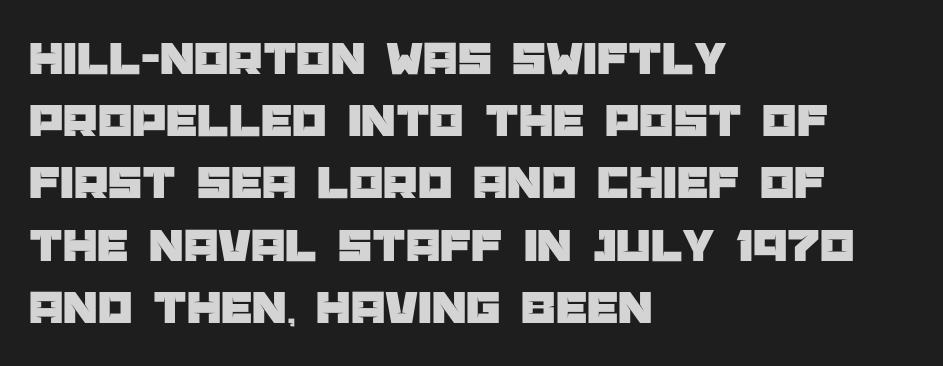
These lines sit exactly where default settings would place them. Words float on clear page, feet unadorned. Nope, no serifs anywhere on these letters. Tracking value appears to be zero — textbook default spacing. The lettering stays uniformly vertical, giving the passage a roman look. Note the varied advance widths — an 'i' is clearly narrower than an 'm'.
